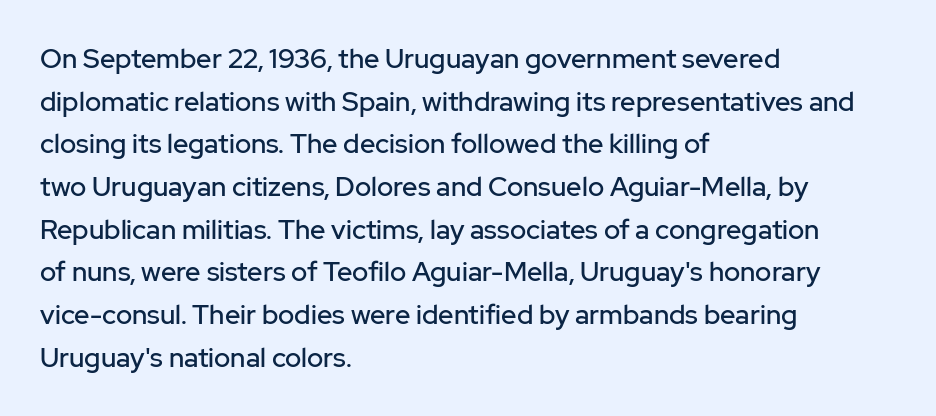
Q: Is the text italic (slanted)? A: No, it is upright.
Q: Is the text underlined? A: No.
Q: How is the paragraph aligned? A: Left-aligned.
Q: Is the spacing between letters normal or unusually wide? A: Normal.
Q: Is the spacing between lines tight, normal or loose? A: Normal.
